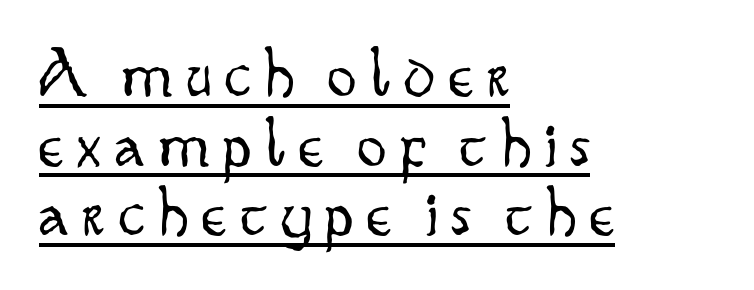
No extra ink here — the face is not bold. The typeface chosen for these lines omits serifs. This is roman type, the default non-slanted kind. Every word sits above its own underline. A typesetter would call this leading minimal, almost set solid.
